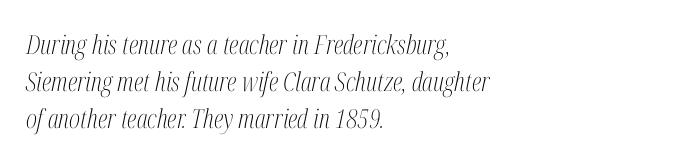
{"italic": "yes", "lean": "right", "slant_degrees": 12, "bold": "no", "underline": "no", "align": "left", "line_spacing": "normal", "line_spacing_ratio": 1.43, "letter_spacing": "normal", "letter_spacing_em": 0.0, "glyph_px": 26}
